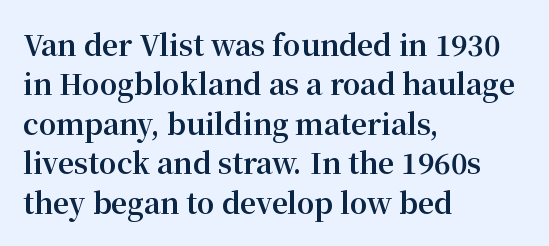
Q: Is the text bold? A: Yes.
Q: Is the text italic (slanted)? A: No, it is upright.
Q: Is the typeface a serif or a sans-serif typeface? A: Serif.
Q: Is the text underlined? A: No.
Q: How is the paragraph aligned? A: Left-aligned.
Q: Is the spacing between letters normal or unusually wide? A: Normal.
Q: Is the spacing between lines tight, normal or loose? A: Normal.
Q: Width (condensed, normal, or wide)? A: Normal.
Q: Stroke contrast? A: Medium.
Q: x-height? A: Medium.
Q: Monospaced? A: No.
